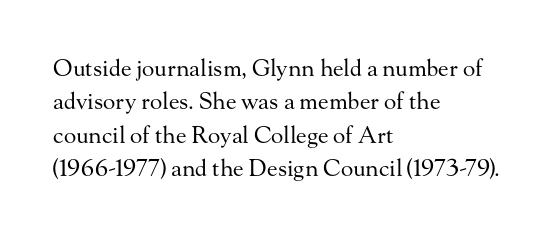
Q: Is the text bold? A: No.
Q: Is the text italic (slanted)? A: No, it is upright.
Q: Is the text underlined? A: No.
Q: How is the paragraph aligned? A: Left-aligned.
Q: Is the spacing between letters normal or unusually wide? A: Normal.
Q: Is the spacing between lines tight, normal or loose? A: Normal.
